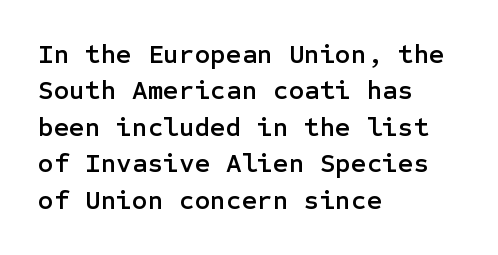
Tracking value appears to be zero — textbook default spacing. The type sits square on the baseline with zero lean. A clean baseline with only descenders dipping below it. Is the block centered? No — it sits flush against the left margin. Notice how descenders clear the ascenders below comfortably — that's standard leading.
